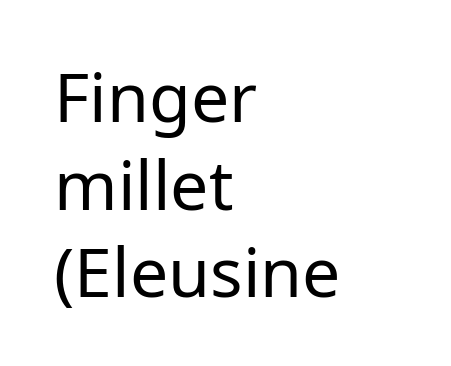
The typesetter chose a ragged-right arrangement here. Heft: none added — not bold. Observe the ordinary spacing: letters are neighbours, not strangers. The rendering uses natural spacing where letterforms have individual widths. Typographically, this falls in the sans-serif category.
